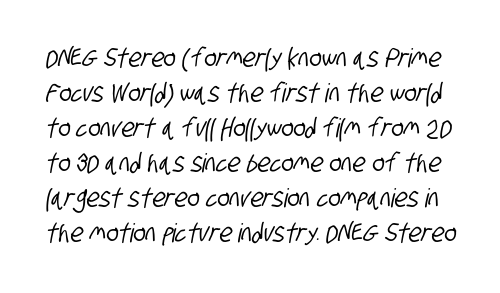
The image shows 26 px text type; set normal line spacing (1.35x), normal letter spacing, not underlined.
